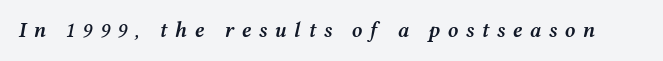
Rendered with sloped, italic letterforms. Beneath every word, the page is bare. These lines carry some extra weight — a demibold, not a full bold. The tracking jumps out immediately: characters are airy and widely separated.
